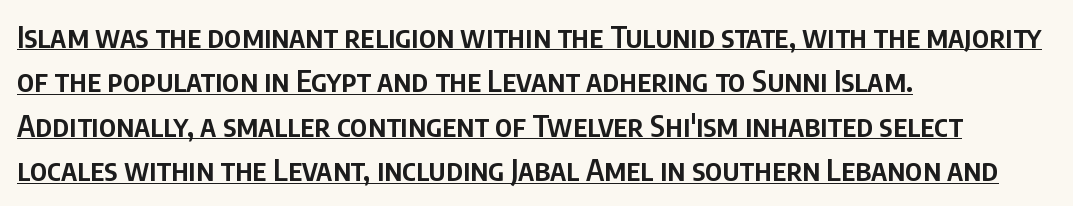
Q: Is the text bold? A: Semi-bold.
Q: Is the text italic (slanted)? A: No, it is upright.
Q: Is the typeface a serif or a sans-serif typeface? A: Sans-serif.
Q: Is the text underlined? A: Yes.
Q: How is the paragraph aligned? A: Left-aligned.
Q: Is the spacing between letters normal or unusually wide? A: Normal.
Q: Is the spacing between lines tight, normal or loose? A: Normal.
Q: Width (condensed, normal, or wide)? A: Condensed.
Q: Stroke contrast? A: Low.
Q: x-height? A: Large.
Q: Monospaced? A: No.
